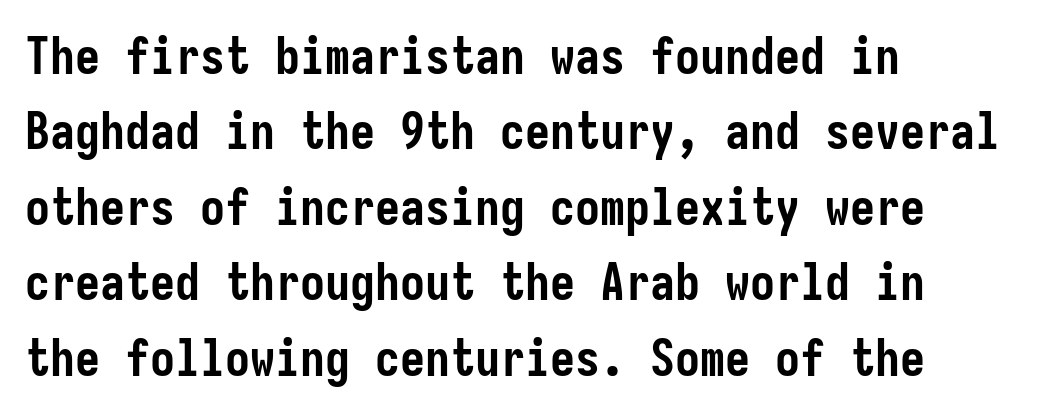
{"serif": "no", "italic": "no", "bold": "yes", "weight": "semibold", "width": "condensed", "stroke_contrast": "low", "x_height": "medium", "underline": "no", "align": "left", "line_spacing": "normal", "line_spacing_ratio": 1.51, "letter_spacing": "normal", "letter_spacing_em": 0.0, "glyph_px": 50}
